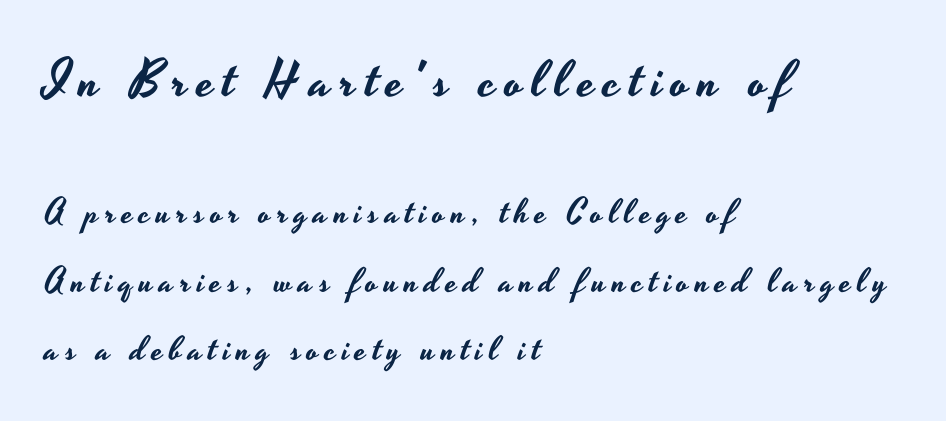
Note the varied advance widths — an 'i' is clearly narrower than an 'm'. If you measured baseline to baseline, you'd find a long distance. The typesetter chose a ragged-right arrangement here. The more generous point size was reserved for the upper chunk.
